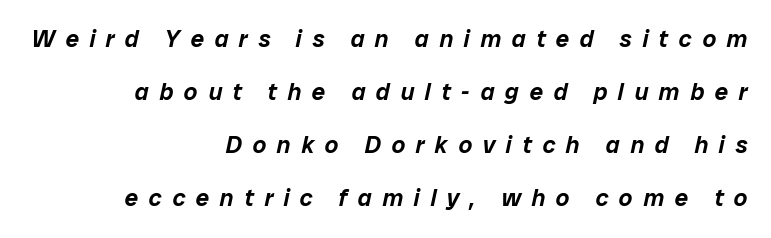
Q: Is the text italic (slanted)? A: Yes, it leans right by about 12 degrees.
Q: Is the text underlined? A: No.
Q: How is the paragraph aligned? A: Right-aligned.
Q: Is the spacing between letters normal or unusually wide? A: Unusually wide.
Q: Is the spacing between lines tight, normal or loose? A: Loose.
